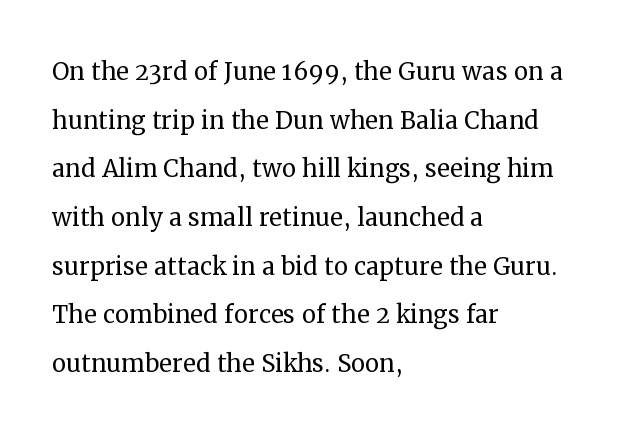
The passage shown is not bold in any degree. Does the lettering tilt? It doesn't — this is upright. How are the letters spaced? Ordinarily, with no added tracking. This sample has the flowing, uneven cadence of proportional lettering.
